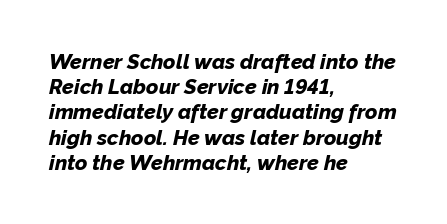
The image shows 21 px bold type, italic (leaning right); set left-aligned, line spacing 1.2x, normal letter spacing, not underlined.
